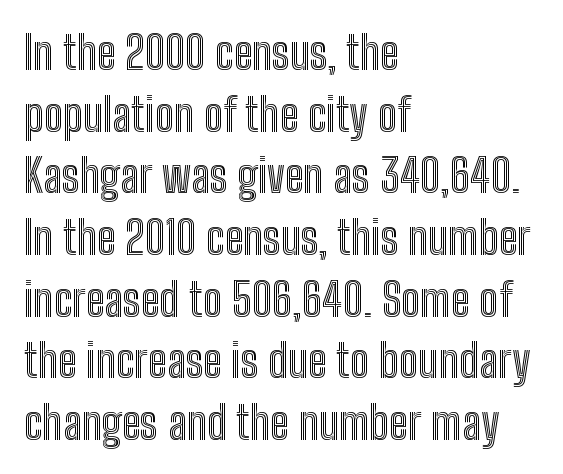
Here the designer chose a conventional face with non-uniform glyph widths. Where is the straight margin? On the left. Ordinary non-slanted type is in use. The type is set solid horizontally, with unmodified tracking. Interline gaps are of average width in this sample.
